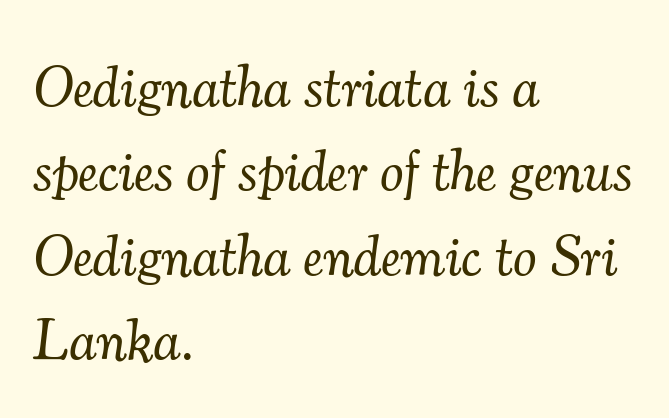
Spacing between characters is what you'd get straight out of the box. The letters advance in unequal steps, a hallmark of proportional type. A clean baseline with only descenders dipping below it. Slant detected: the letters are inclined.
